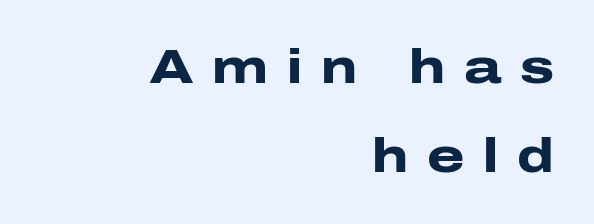
{"serif": "no", "italic": "no", "bold": "yes", "weight": "heavy", "width": "wide", "stroke_contrast": "low", "x_height": "medium", "monospaced": "no", "underline": "no", "align": "right", "line_spacing_ratio": 1.86, "letter_spacing": "wide", "letter_spacing_em": 0.39, "glyph_px": 48}
